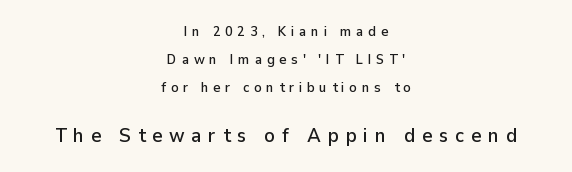
Q: Is the text italic (slanted)? A: No, it is upright.
Q: Is the text underlined? A: No.
Q: How is the paragraph aligned? A: Centered.
Q: Is the spacing between letters normal or unusually wide? A: Unusually wide.
Q: Is the spacing between lines tight, normal or loose? A: Loose.
Q: Which block of text is set in a larger size, the first (top) or the second (bottom)? A: The second (bottom) one.
